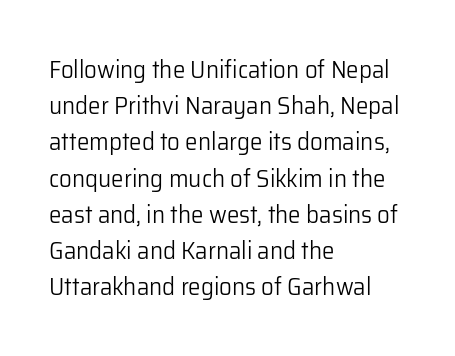
Q: Is the text bold? A: No.
Q: Is the text italic (slanted)? A: No, it is upright.
Q: Is the text underlined? A: No.
Q: How is the paragraph aligned? A: Left-aligned.
Q: Is the spacing between letters normal or unusually wide? A: Normal.
Q: Is the spacing between lines tight, normal or loose? A: Normal.
